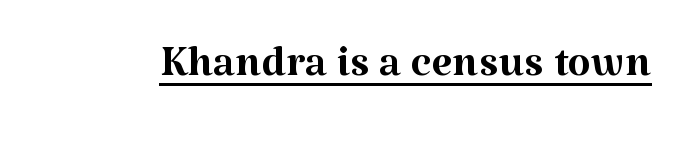
Q: Is the text bold? A: No.
Q: Is the text italic (slanted)? A: No, it is upright.
Q: Is the typeface a serif or a sans-serif typeface? A: Serif.
Q: Is the text underlined? A: Yes.
Q: Is the spacing between letters normal or unusually wide? A: Normal.
Q: Width (condensed, normal, or wide)? A: Normal.
Q: Stroke contrast? A: Medium.
Q: x-height? A: Medium.
Q: Monospaced? A: No.
